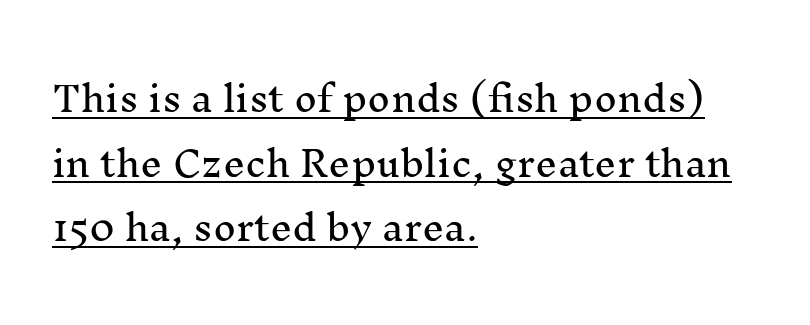
{"serif": "yes", "italic": "no", "width": "normal", "stroke_contrast": "medium", "x_height": "medium", "monospaced": "no", "underline": "yes", "align": "left", "line_spacing_ratio": 1.85, "letter_spacing": "normal", "letter_spacing_em": 0.0, "glyph_px": 35}
